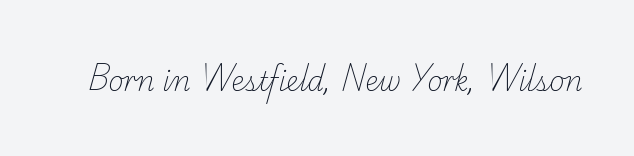
The image shows 26 px text type; set normal letter spacing, not underlined.
